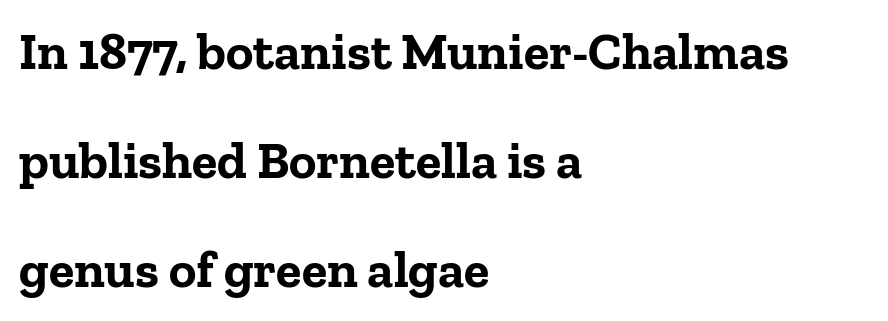
{"serif": "yes", "italic": "no", "bold": "yes", "weight": "bold", "width": "normal", "stroke_contrast": "low", "x_height": "medium", "monospaced": "no", "underline": "no", "align": "left", "line_spacing": "loose", "line_spacing_ratio": 2.1, "letter_spacing": "normal", "letter_spacing_em": 0.0, "glyph_px": 52}
